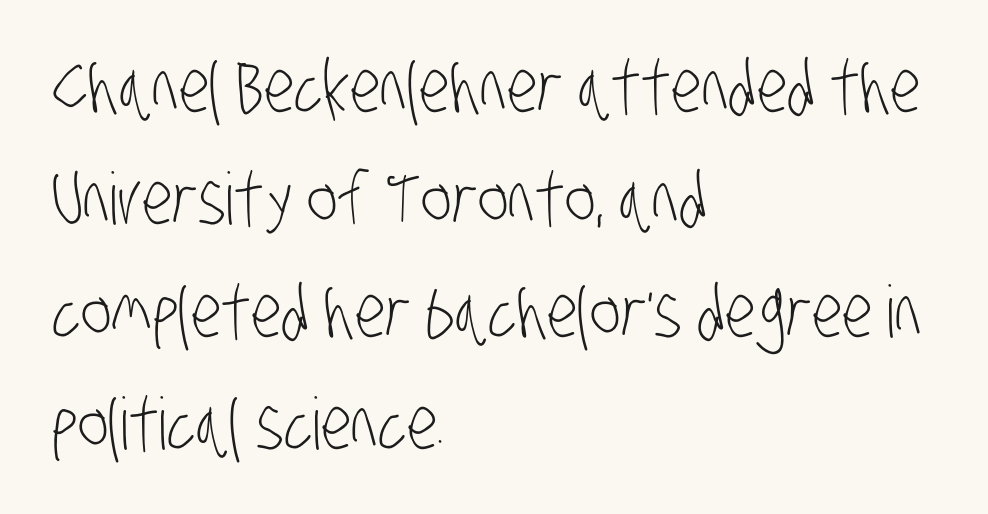
Q: Is the text bold? A: No.
Q: Is the typeface a serif or a sans-serif typeface? A: Sans-serif.
Q: Is the text underlined? A: No.
Q: How is the paragraph aligned? A: Left-aligned.
Q: Is the spacing between letters normal or unusually wide? A: Normal.
Q: Is the spacing between lines tight, normal or loose? A: Normal.
Q: Width (condensed, normal, or wide)? A: Condensed.
Q: Stroke contrast? A: Low.
Q: x-height? A: Large.
Q: Monospaced? A: No.
